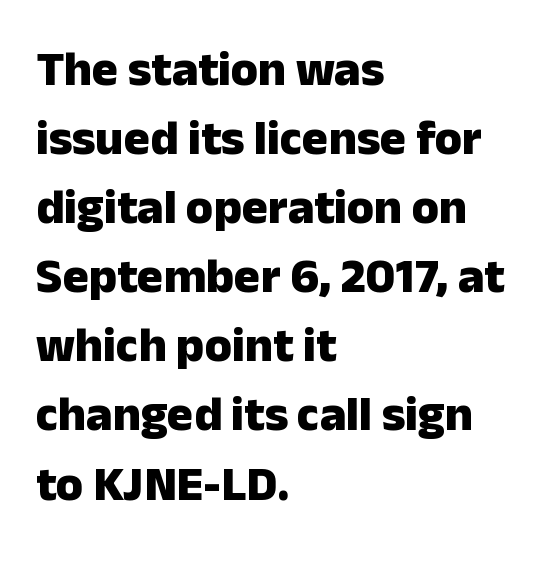
In terms of letterspacing, this is plain default setting. Each row of text sits above clean, open space. Typeset ragged right — the left edge is the straight one. Every stem runs plumb, perpendicular to the baseline. The face used here is proportionally spaced, like ordinary book or web type.
